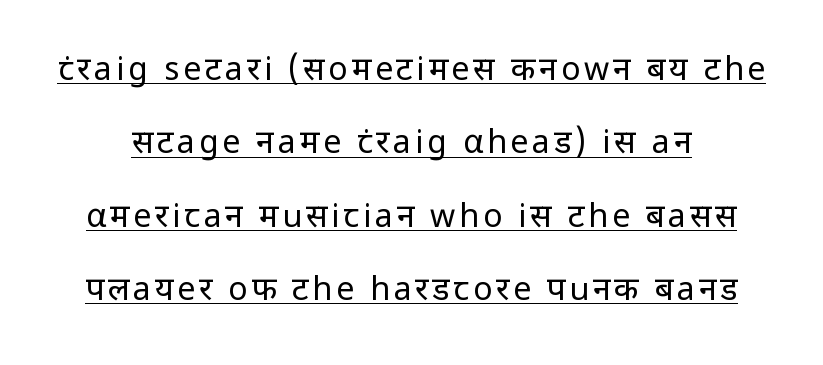
{"serif": "no", "italic": "no", "bold": "no", "weight": "regular", "width": "normal", "stroke_contrast": "low", "x_height": "medium", "monospaced": "no", "underline": "yes", "line_spacing": "loose", "line_spacing_ratio": 2.29, "glyph_px": 32}
